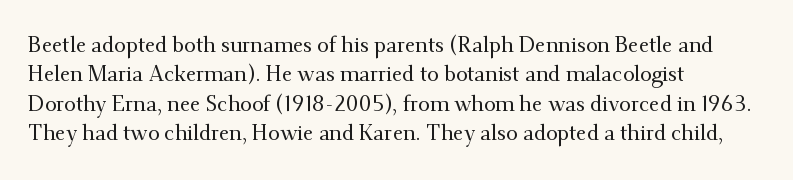
Q: Is the text italic (slanted)? A: No, it is upright.
Q: Is the text underlined? A: No.
Q: How is the paragraph aligned? A: Left-aligned.
Q: Is the spacing between letters normal or unusually wide? A: Normal.
Q: Is the spacing between lines tight, normal or loose? A: Normal.
